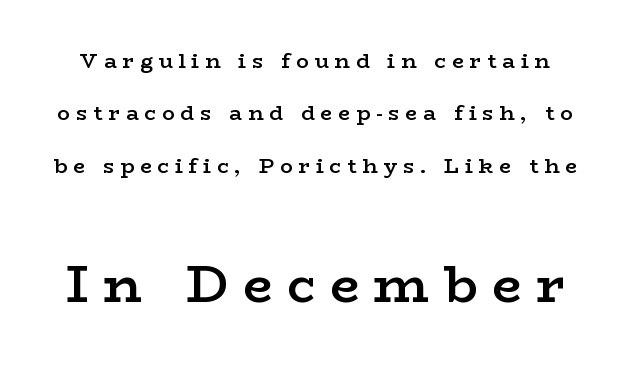
The image shows 52 px semibold, wide serif type, upright; set loose line spacing (2.5x), unusually wide letter spacing (+0.28 em), not underlined; the second (bottom) block is 2.48x larger; low stroke contrast and a medium x-height.
